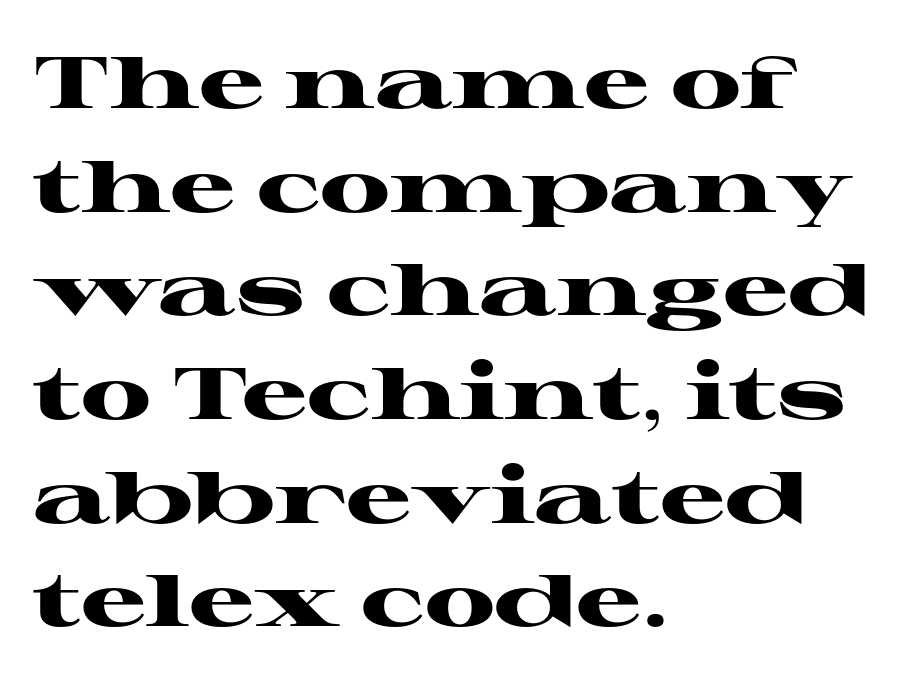
{"serif": "yes", "italic": "no", "bold": "yes", "weight": "heavy", "width": "wide", "stroke_contrast": "high", "x_height": "medium", "monospaced": "no", "underline": "no", "align": "left", "line_spacing": "normal", "line_spacing_ratio": 1.42, "letter_spacing": "normal", "letter_spacing_em": 0.0, "glyph_px": 73}
